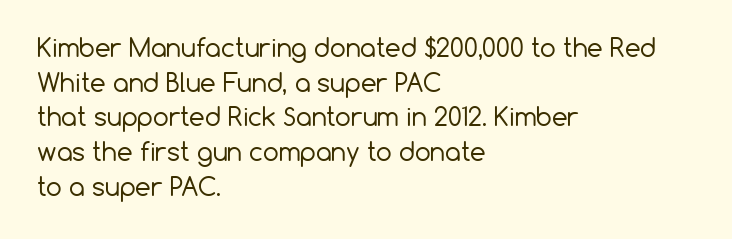
{"italic": "no", "bold": "no", "underline": "no", "align": "left", "line_spacing": "normal", "line_spacing_ratio": 1.39, "letter_spacing": "normal", "letter_spacing_em": 0.0, "glyph_px": 25}
